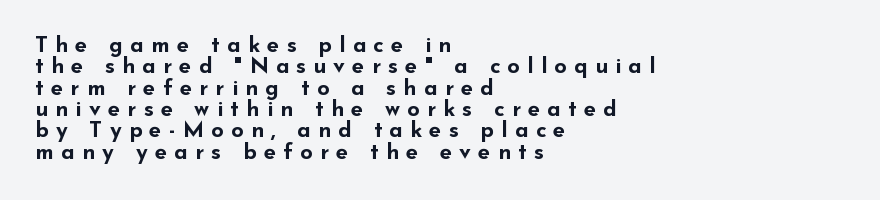
Caption: expanded tracking, letters set apart. These lines carry a lot of weight — the face is fully bold. Type without underlining. These lines are set flush left with a ragged right edge. Closely set lines give the paragraph a compact silhouette. Nope, not italic — everything's standing straight.
